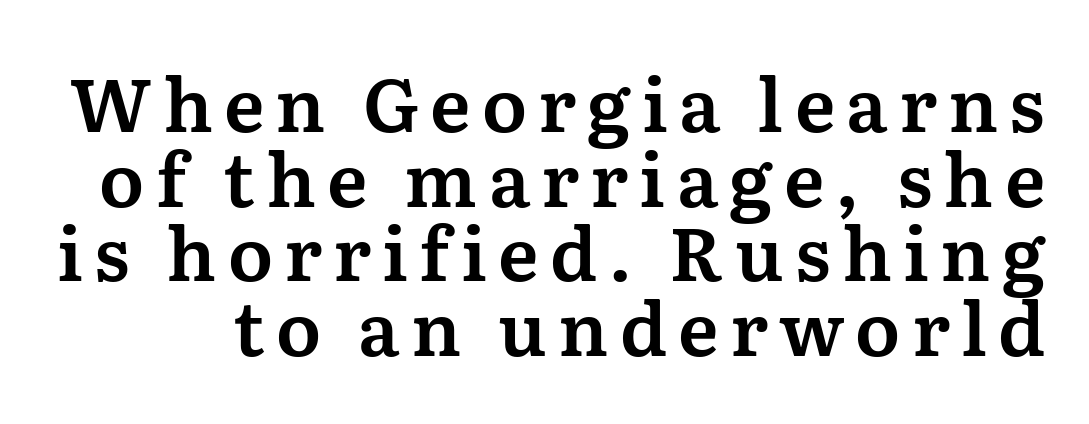
The image shows 74 px serif type, upright; set tight line spacing (1.01x), not underlined; medium stroke contrast and a medium x-height.
